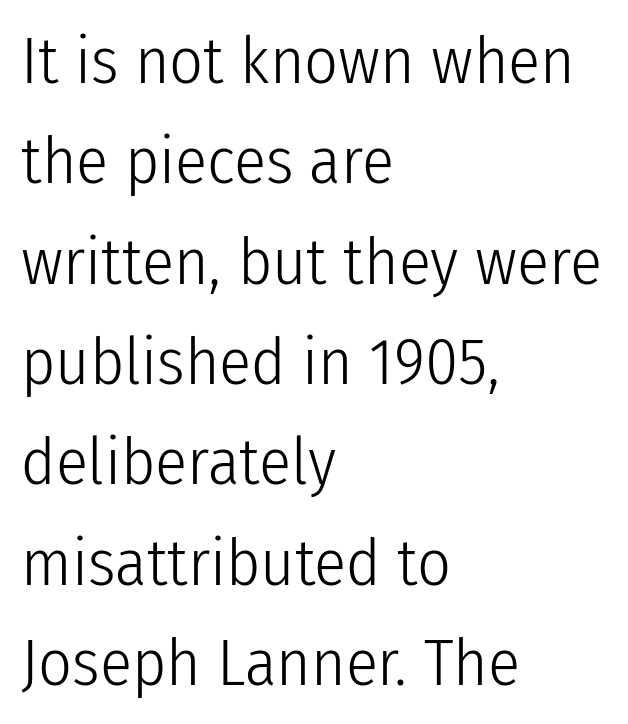
The image shows 66 px light, condensed sans-serif type, upright; set left-aligned, normal line spacing (1.52x), normal letter spacing, not underlined; low stroke contrast and a medium x-height.
